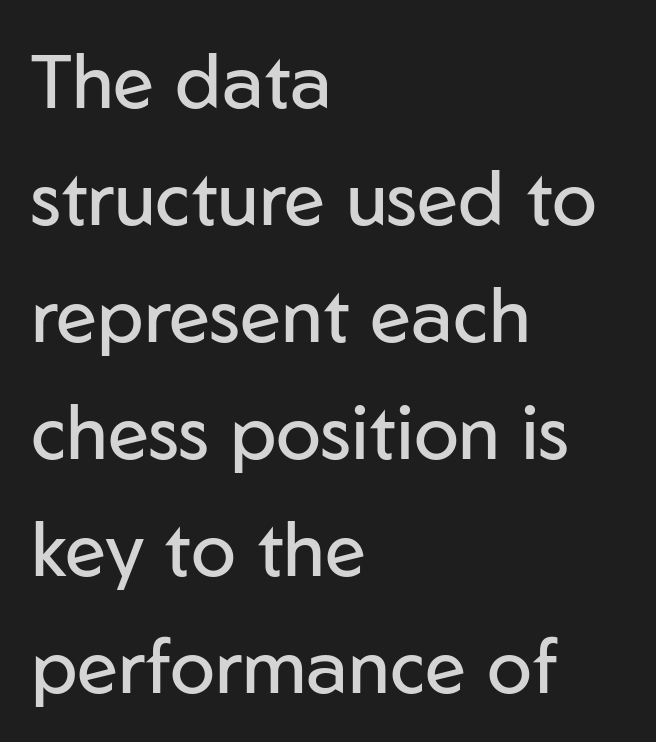
{"serif": "no", "italic": "no", "bold": "no", "weight": "regular", "width": "normal", "stroke_contrast": "low", "x_height": "medium", "monospaced": "no", "underline": "no", "align": "left", "line_spacing": "normal", "line_spacing_ratio": 1.56, "letter_spacing": "normal", "letter_spacing_em": 0.0, "glyph_px": 75}
